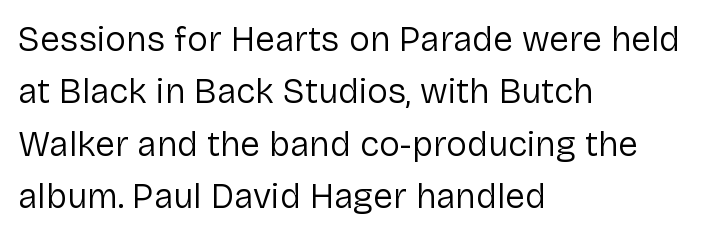
{"serif": "no", "italic": "no", "bold": "no", "weight": "regular", "width": "normal", "stroke_contrast": "low", "x_height": "medium", "monospaced": "no", "underline": "no", "align": "left", "line_spacing": "normal", "line_spacing_ratio": 1.5, "letter_spacing": "normal", "letter_spacing_em": 0.0, "glyph_px": 35}
